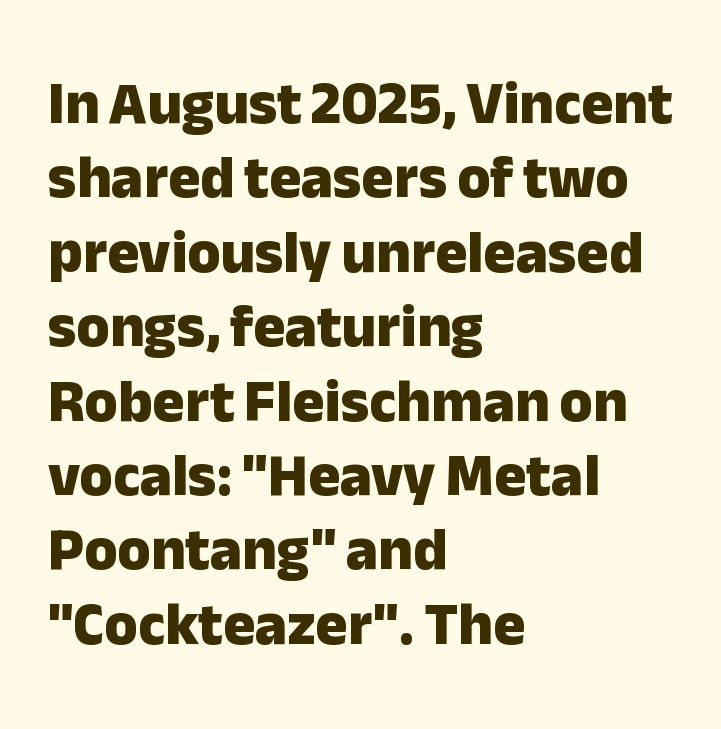
Q: Is the text bold? A: Yes.
Q: Is the text italic (slanted)? A: No, it is upright.
Q: Is the typeface a serif or a sans-serif typeface? A: Sans-serif.
Q: Is the text underlined? A: No.
Q: How is the paragraph aligned? A: Left-aligned.
Q: Is the spacing between letters normal or unusually wide? A: Normal.
Q: Width (condensed, normal, or wide)? A: Normal.
Q: Stroke contrast? A: Low.
Q: x-height? A: Medium.
Q: Monospaced? A: No.
